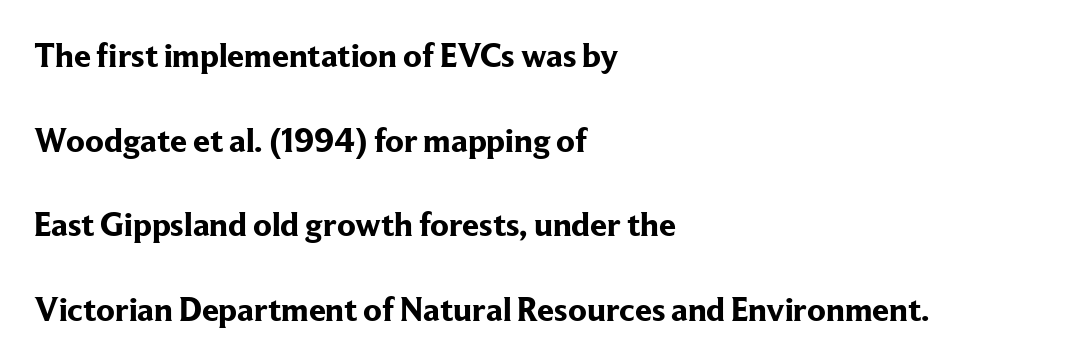
Q: Is the text bold? A: Yes.
Q: Is the text italic (slanted)? A: No, it is upright.
Q: Is the typeface a serif or a sans-serif typeface? A: Serif.
Q: Is the text underlined? A: No.
Q: How is the paragraph aligned? A: Left-aligned.
Q: Is the spacing between letters normal or unusually wide? A: Normal.
Q: Is the spacing between lines tight, normal or loose? A: Loose.
Q: Width (condensed, normal, or wide)? A: Normal.
Q: Stroke contrast? A: Low.
Q: x-height? A: Medium.
Q: Monospaced? A: No.
